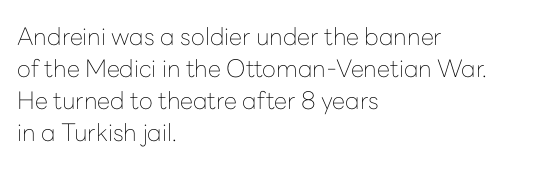
The strip under each line holds only bare page. You could call the tracking neutral — neither tight nor loose. Where is the straight margin? On the left. Upright lettering throughout. The weight tops out at a normal text grade.
